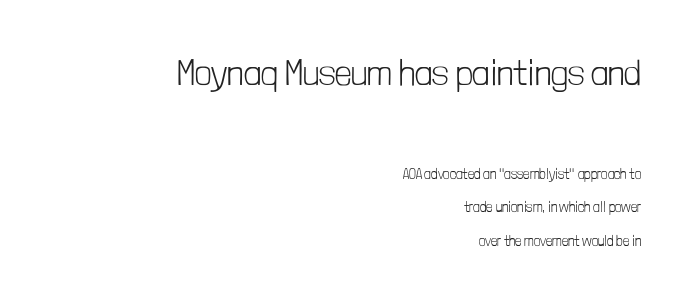
Has an underline been added? It has not. Visually, the top section dominates because its glyphs are scaled up. Does extra space separate the letters? No, they use regular spacing. Layout note: lines flush right.
